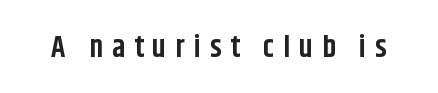
The image shows 30 px bold, condensed sans-serif type, upright; set unusually wide letter spacing (+0.3 em), not underlined; low stroke contrast and a large x-height.
